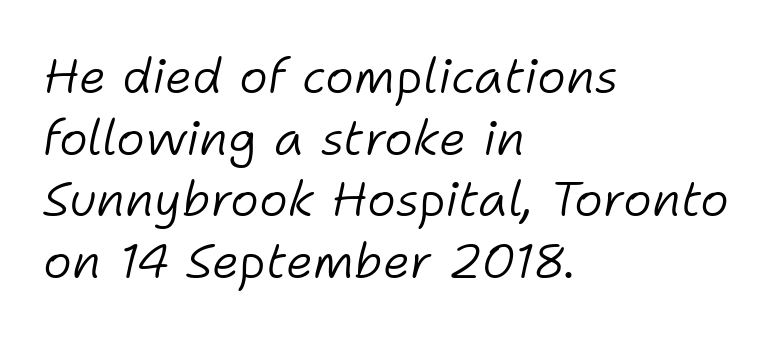
{"italic": "yes", "lean": "right", "slant_degrees": 11, "bold": "no", "weight": "light", "width": "normal", "stroke_contrast": "low", "x_height": "medium", "monospaced": "no", "underline": "no", "align": "left", "line_spacing": "normal", "line_spacing_ratio": 1.26, "letter_spacing": "normal", "letter_spacing_em": 0.0, "glyph_px": 49}
